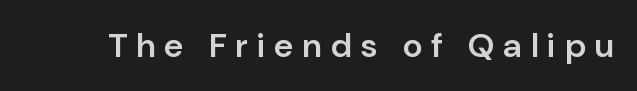
Tracking value appears strongly positive — letters spread wide. Each row of text sits above clean, open space. The lettering stays uniformly vertical, giving the passage a roman look. Proportional: the letters do not fall into vertical columns. This rendering employs a face without finishing strokes, i.e., a sans-serif.
